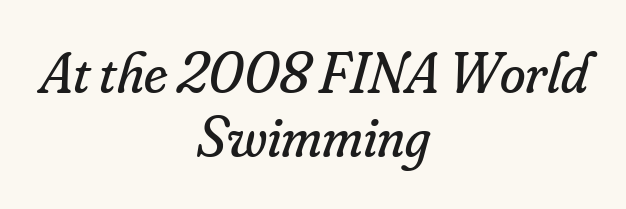
{"serif": "yes", "italic": "yes", "lean": "right", "slant_degrees": 16, "bold": "no", "weight": "regular", "width": "normal", "stroke_contrast": "low", "x_height": "small", "monospaced": "no", "underline": "no", "align": "center", "line_spacing": "tight", "line_spacing_ratio": 1.11, "letter_spacing": "normal", "letter_spacing_em": 0.0, "glyph_px": 58}
